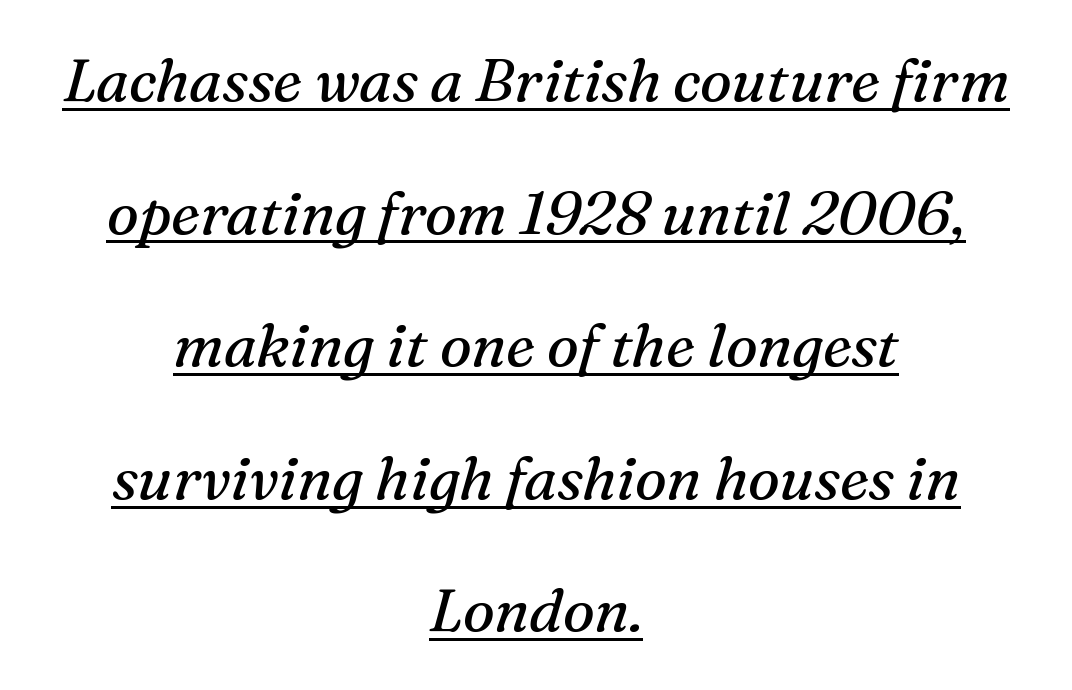
{"serif": "yes", "italic": "yes", "lean": "right", "slant_degrees": 16, "bold": "no", "weight": "regular", "width": "normal", "stroke_contrast": "medium", "x_height": "medium", "monospaced": "no", "underline": "yes", "align": "center", "line_spacing": "loose", "line_spacing_ratio": 2.21, "letter_spacing": "normal", "letter_spacing_em": 0.0, "glyph_px": 60}
